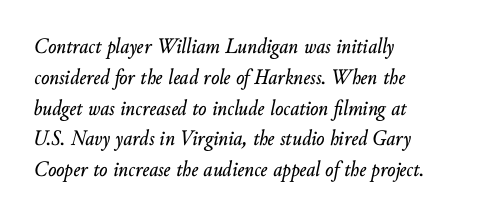
The image shows 22 px text type, italic (leaning right); set left-aligned, normal line spacing (1.4x), normal letter spacing, not underlined.
